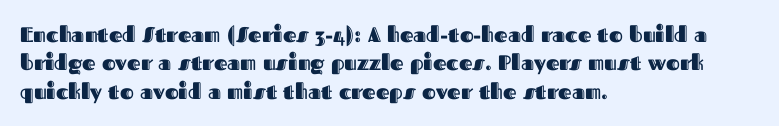
The image shows 21 px text type, upright; set left-aligned, normal line spacing (1.35x), normal letter spacing, not underlined.
